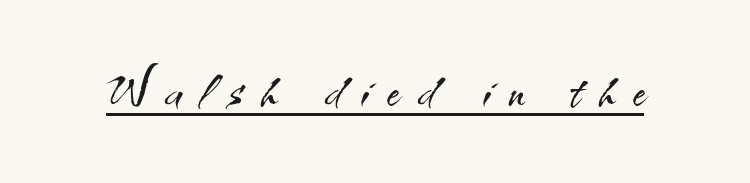
The image shows 67 px light sans-serif type; set unusually wide letter spacing (+0.27 em), underlined; medium stroke contrast and a small x-height.
